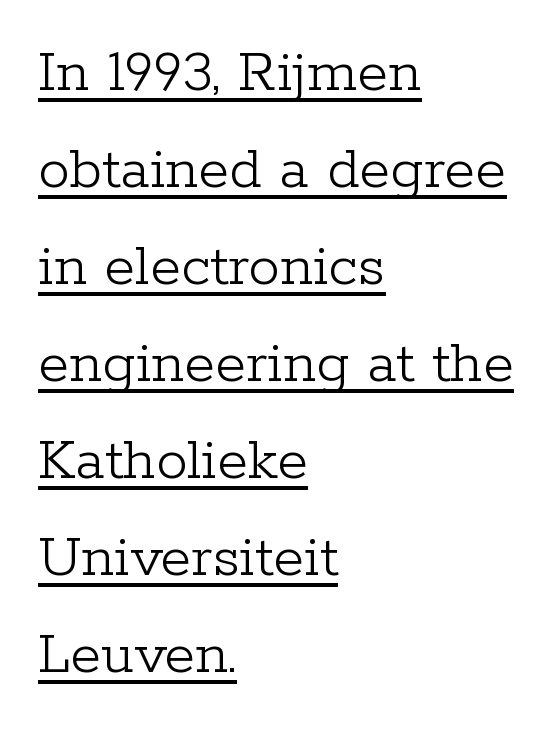
Honestly, the letter spacing is just normal — you wouldn't notice it. Does the leading feel generous? No, just average. The letterforms sit at book weight or below. Which margin do the lines hug? The left one — the right edge is uneven.
